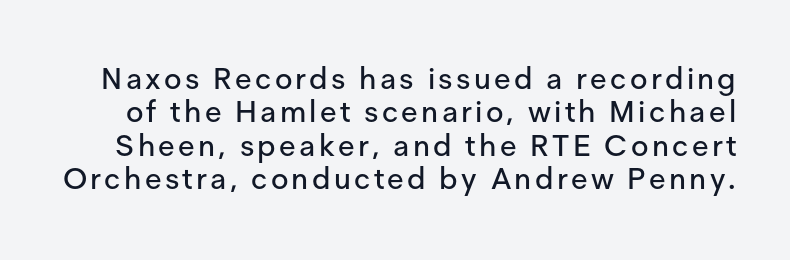
{"serif": "no", "italic": "no", "width": "normal", "stroke_contrast": "low", "x_height": "medium", "monospaced": "no", "underline": "no", "line_spacing": "tight", "line_spacing_ratio": 1.11, "glyph_px": 30}
